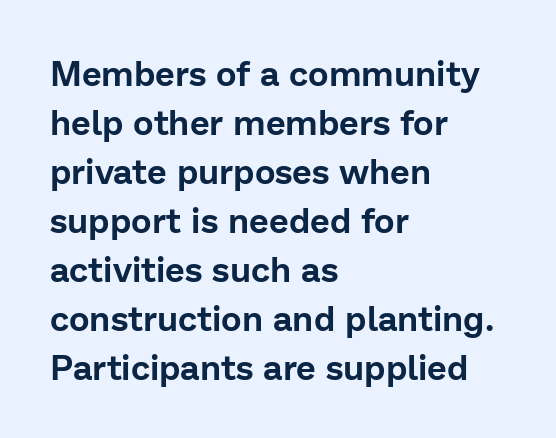
Nope, not italic — everything's standing straight. In terms of leading, this rendering sits right in the middle. Lines of text with bare space underneath. Each letter's strokes conclude bluntly, with no projecting serifs. Casual observation: everything's shoved over to the left. Character widths vary here, with narrow letters taking less room than wide ones.
